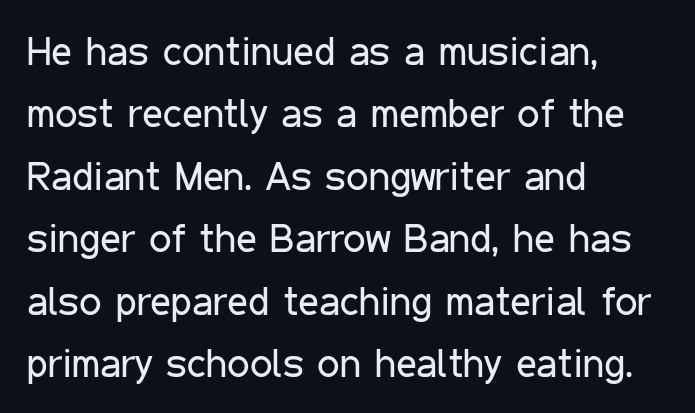
Q: Is the text bold? A: No.
Q: Is the text italic (slanted)? A: No, it is upright.
Q: Is the typeface a serif or a sans-serif typeface? A: Sans-serif.
Q: Is the text underlined? A: No.
Q: How is the paragraph aligned? A: Left-aligned.
Q: Is the spacing between letters normal or unusually wide? A: Normal.
Q: Is the spacing between lines tight, normal or loose? A: Normal.
Q: Width (condensed, normal, or wide)? A: Condensed.
Q: Stroke contrast? A: Low.
Q: x-height? A: Medium.
Q: Monospaced? A: No.
